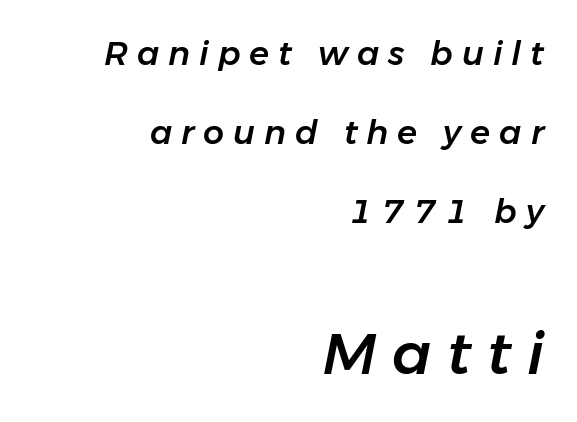
The image shows 58 px text type, italic (leaning right); set right-aligned, loose line spacing (2.4x), unusually wide letter spacing (+0.27 em), not underlined; the second (bottom) block is 1.76x larger; low stroke contrast and a medium x-height.
